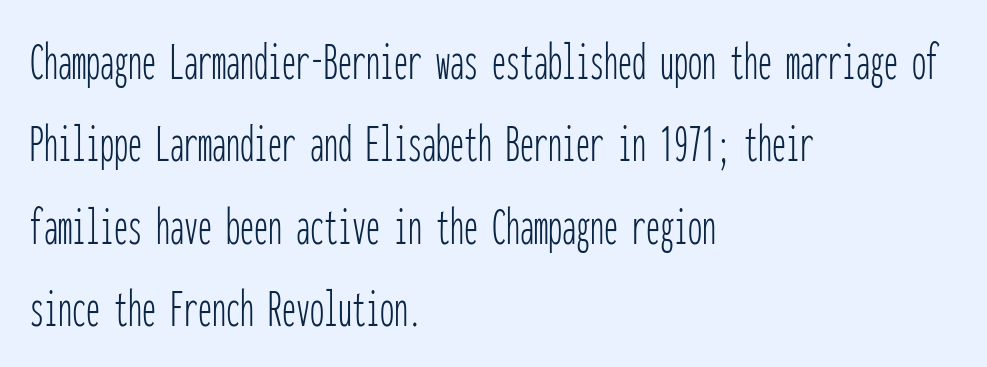
{"serif": "no", "italic": "no", "bold": "no", "weight": "thin", "width": "condensed", "stroke_contrast": "low", "x_height": "medium", "monospaced": "yes", "underline": "no", "align": "left", "line_spacing": "normal", "line_spacing_ratio": 1.47, "letter_spacing": "normal", "letter_spacing_em": 0.0, "glyph_px": 56}
